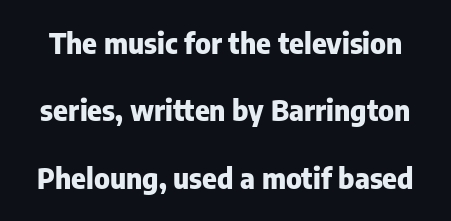
The typography opts for an upright posture over an oblique one. Interline gaps are noticeably wide in this sample. Here the designer chose a conventional face with non-uniform glyph widths. Plain, unruled lines of type. The designer went with a sans here, leaving each stem footless.
